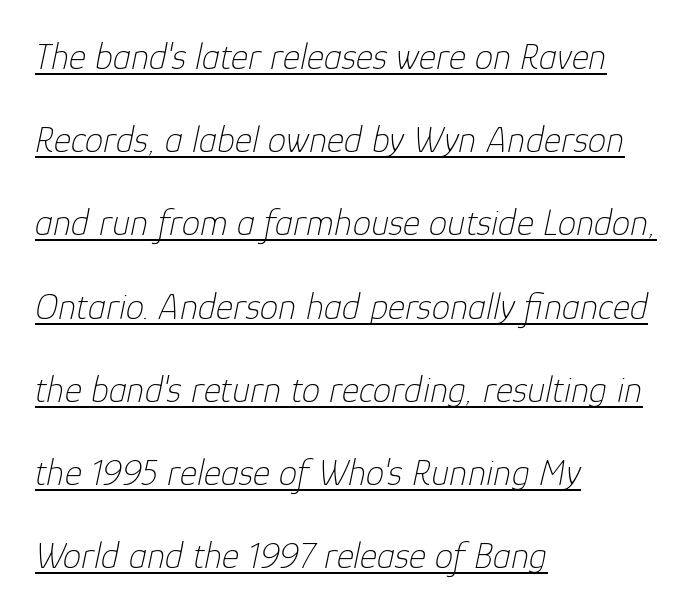
{"italic": "yes", "lean": "right", "slant_degrees": 12, "bold": "no", "weight": "thin", "width": "normal", "stroke_contrast": "low", "x_height": "medium", "monospaced": "no", "underline": "yes", "align": "left", "line_spacing": "loose", "line_spacing_ratio": 2.25, "letter_spacing": "normal", "letter_spacing_em": 0.0, "glyph_px": 37}
